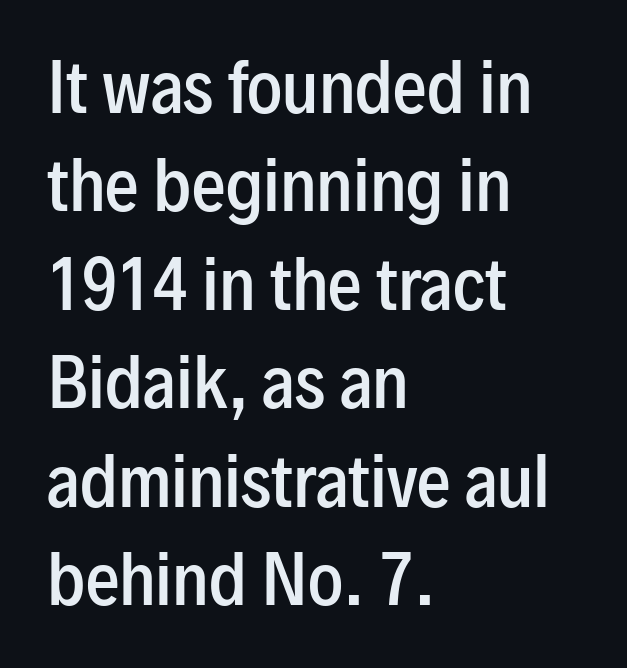
The image shows 67 px semibold, condensed sans-serif type, upright; set left-aligned, normal line spacing (1.47x), normal letter spacing, not underlined; low stroke contrast and a medium x-height.
